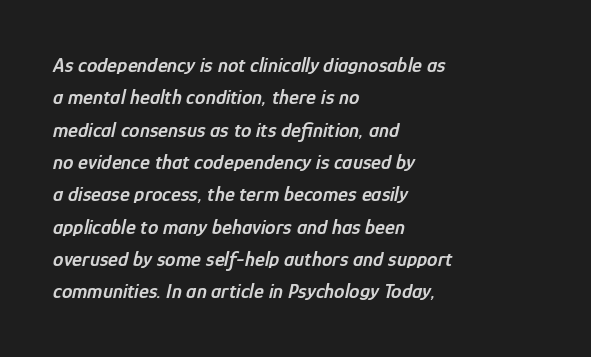
The image shows 21 px text type, italic (leaning right); set left-aligned, normal line spacing (1.54x), normal letter spacing, not underlined.
